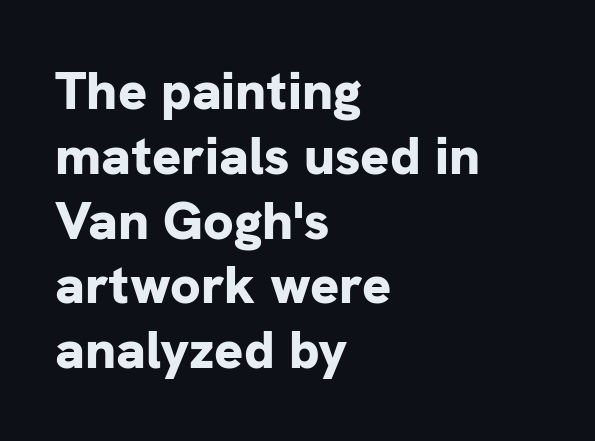
{"serif": "no", "italic": "no", "bold": "yes", "weight": "bold", "width": "normal", "stroke_contrast": "low", "x_height": "medium", "monospaced": "no", "underline": "no", "align": "left", "line_spacing_ratio": 1.2, "letter_spacing": "normal", "letter_spacing_em": 0.0, "glyph_px": 54}
